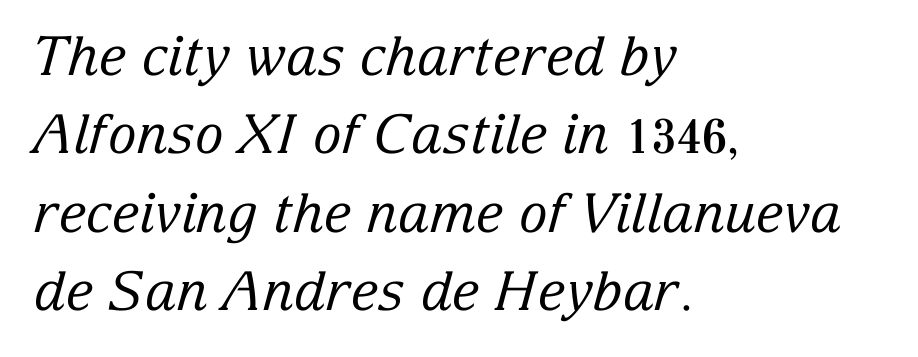
The image shows 54 px regular-weight serif type, italic (leaning right); set left-aligned, normal line spacing (1.45x), normal letter spacing, not underlined; low stroke contrast and a medium x-height.
